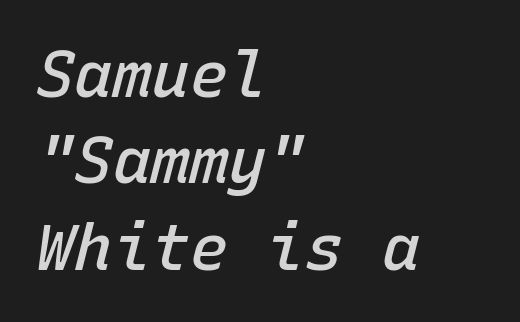
Anything drawn beneath the words? Only blank space. Observe the lean: these are italic letterforms. The lines sit at an ordinary, default distance from one another. These lines are rendered in a fixed-pitch font. A somewhat darkened texture: the type is semibold rather than bold. Short and long lines alike share a common starting point at left.
